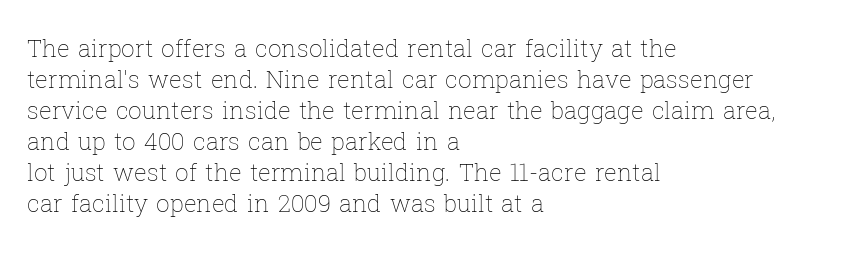
{"italic": "no", "bold": "no", "underline": "no", "align": "left", "line_spacing": "normal", "line_spacing_ratio": 1.29, "letter_spacing": "normal", "letter_spacing_em": 0.0, "glyph_px": 24}
